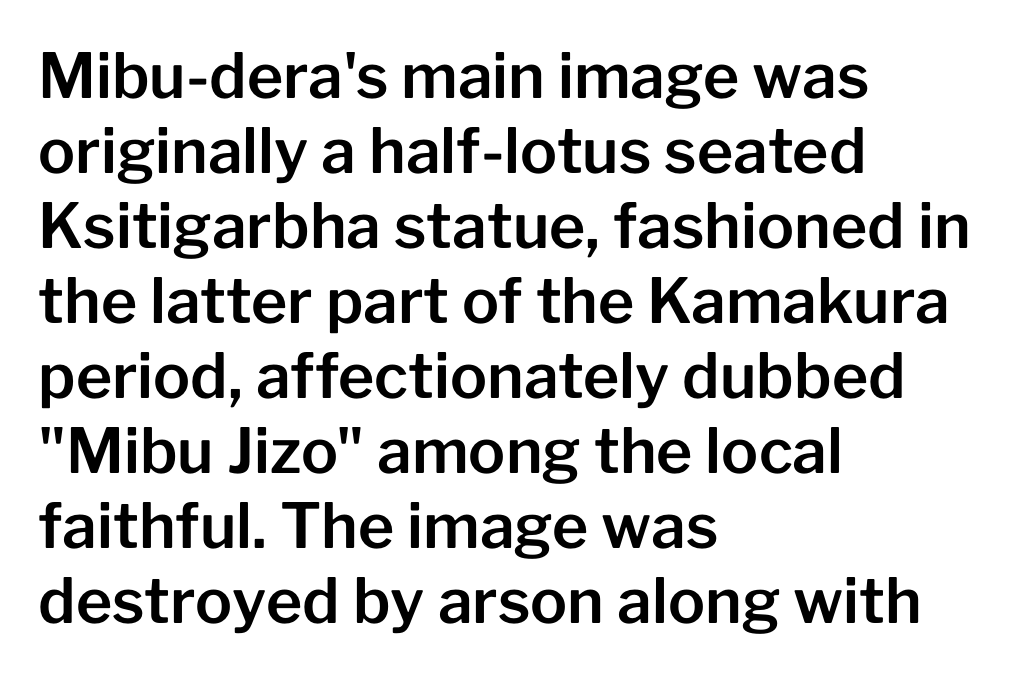
Students, note that the glyphs here touch the page at normal intervals. Only glyphs here, with clear space below each row. A sans-serif font was chosen for this passage. The axis of the letterforms is exactly vertical. Layout note: lines flush left.
